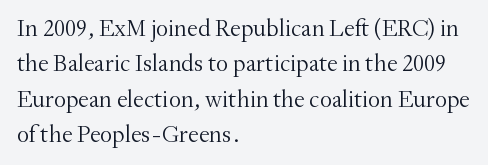
The image shows 24 px text type, upright; set left-aligned, normal line spacing (1.47x), normal letter spacing, not underlined.
